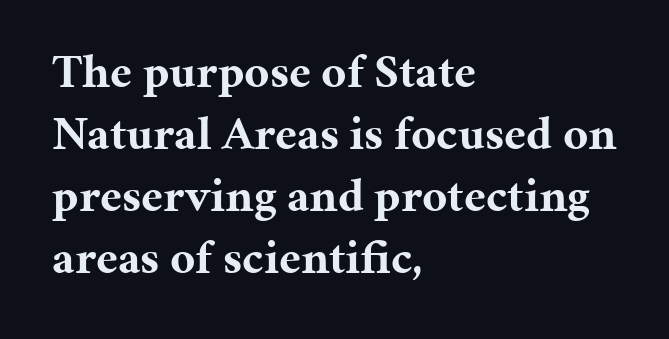
Q: Is the text bold? A: Yes.
Q: Is the text italic (slanted)? A: No, it is upright.
Q: Is the typeface a serif or a sans-serif typeface? A: Serif.
Q: Is the text underlined? A: No.
Q: How is the paragraph aligned? A: Left-aligned.
Q: Is the spacing between letters normal or unusually wide? A: Normal.
Q: Is the spacing between lines tight, normal or loose? A: Normal.
Q: Width (condensed, normal, or wide)? A: Normal.
Q: Stroke contrast? A: Medium.
Q: x-height? A: Medium.
Q: Monospaced? A: No.
